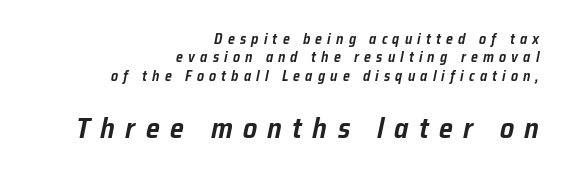
Right-aligned paragraph, ragged on the left. This layout puts the modest block above and the oversized block below. This rendering features lettering with no underline. The rendering inserts visible extra space after every character. Rendered with sloped, italic letterforms.
